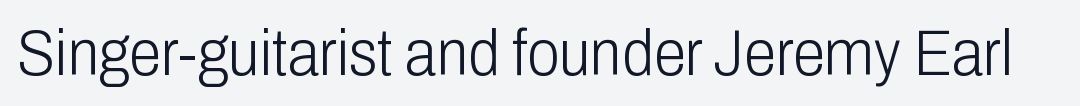
The image shows 65 px light, condensed sans-serif type, upright; set normal letter spacing, not underlined; low stroke contrast and a medium x-height.
